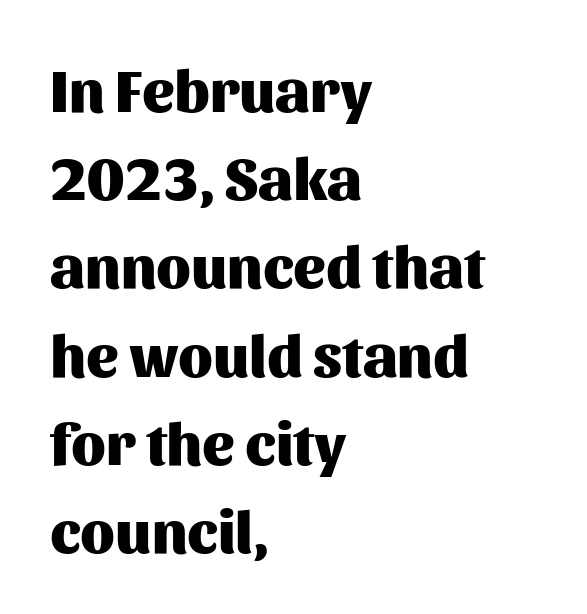
Q: Is the text bold? A: Yes.
Q: Is the text italic (slanted)? A: No, it is upright.
Q: Is the typeface a serif or a sans-serif typeface? A: Sans-serif.
Q: Is the text underlined? A: No.
Q: How is the paragraph aligned? A: Left-aligned.
Q: Is the spacing between letters normal or unusually wide? A: Normal.
Q: Is the spacing between lines tight, normal or loose? A: Normal.
Q: Width (condensed, normal, or wide)? A: Normal.
Q: Stroke contrast? A: Medium.
Q: x-height? A: Medium.
Q: Monospaced? A: No.
